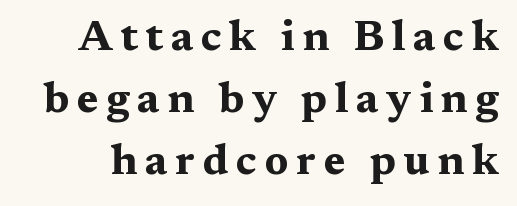
Q: Is the text bold? A: Yes.
Q: Is the text italic (slanted)? A: No, it is upright.
Q: Is the typeface a serif or a sans-serif typeface? A: Serif.
Q: Is the text underlined? A: No.
Q: Is the spacing between lines tight, normal or loose? A: Normal.
Q: Width (condensed, normal, or wide)? A: Wide.
Q: Stroke contrast? A: Medium.
Q: x-height? A: Medium.
Q: Monospaced? A: No.
